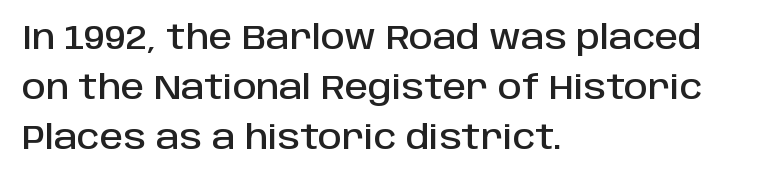
Italic? Not at all — the glyphs are vertical. Is this a fixed-width face? No — the glyphs have proportional, varying widths. The rag falls on the right side of this text block. Reading down the column, the eye jumps a familiar distance to each next line. The specimen omits any rule beneath the text block's lines. The designer went with a sans here, leaving each stem footless.
